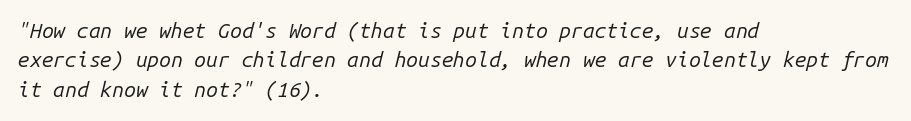
Q: Is the text bold? A: No.
Q: Is the text italic (slanted)? A: Yes, it leans right by about 14 degrees.
Q: Is the text underlined? A: No.
Q: How is the paragraph aligned? A: Left-aligned.
Q: Is the spacing between letters normal or unusually wide? A: Normal.
Q: Is the spacing between lines tight, normal or loose? A: Normal.
